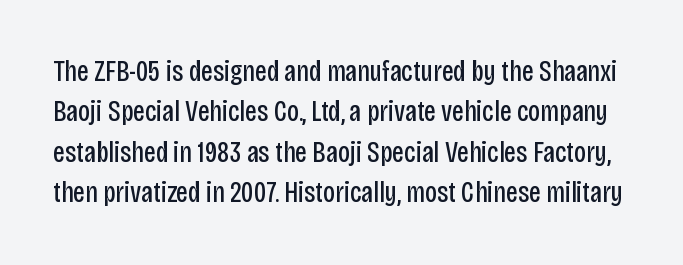
The image shows 30 px regular-weight, condensed sans-serif type, upright; set normal line spacing (1.35x), normal letter spacing, not underlined; low stroke contrast and a large x-height.
